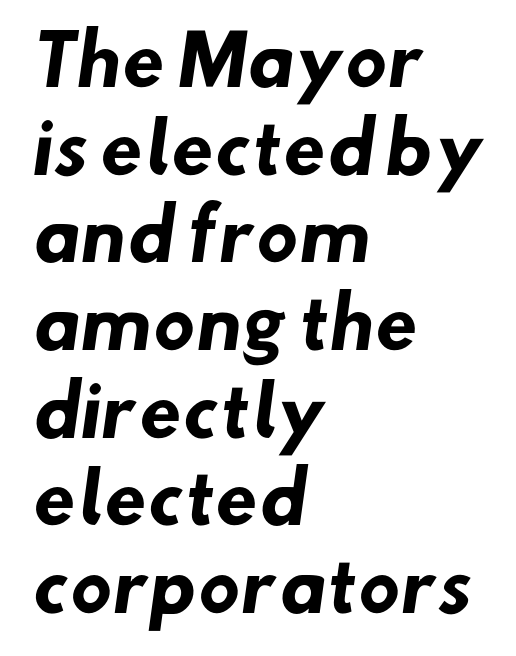
The image shows 69 px heavy sans-serif type; set left-aligned, normal line spacing (1.27x), normal letter spacing, not underlined; low stroke contrast and a small x-height.
